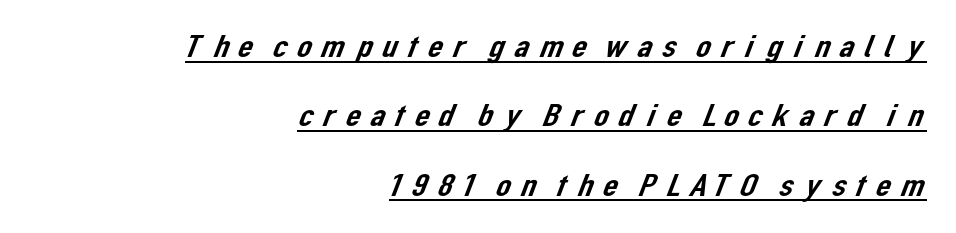
Q: Is the typeface a serif or a sans-serif typeface? A: Sans-serif.
Q: Is the text underlined? A: Yes.
Q: How is the paragraph aligned? A: Right-aligned.
Q: Is the spacing between lines tight, normal or loose? A: Loose.
Q: Width (condensed, normal, or wide)? A: Normal.
Q: Stroke contrast? A: Low.
Q: x-height? A: Medium.
Q: Monospaced? A: No.
